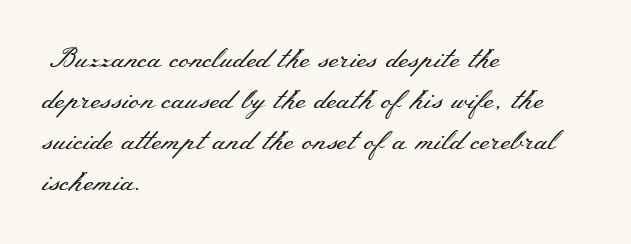
{"serif": "yes", "bold": "no", "weight": "regular", "width": "wide", "stroke_contrast": "medium", "x_height": "small", "monospaced": "no", "underline": "no", "align": "left", "line_spacing": "normal", "line_spacing_ratio": 1.47, "letter_spacing": "normal", "letter_spacing_em": 0.0, "glyph_px": 28}
